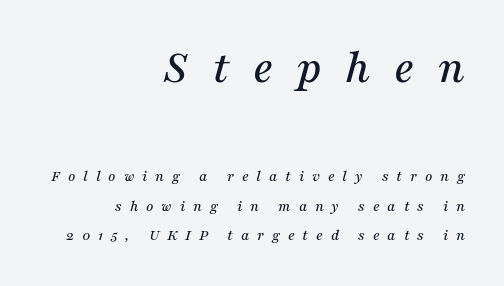
{"serif": "yes", "italic": "yes", "lean": "right", "slant_degrees": 16, "width": "normal", "stroke_contrast": "medium", "x_height": "medium", "monospaced": "no", "underline": "no", "align": "right", "line_spacing_ratio": 1.85, "letter_spacing": "wide", "letter_spacing_em": 0.49, "larger_block": "first", "size_ratio": 3.0, "glyph_px": 48}
